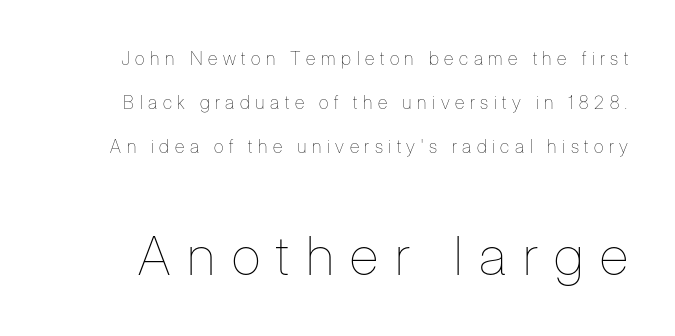
The image shows 54 px thin, condensed type, upright; set loose line spacing (2.44x), unusually wide letter spacing (+0.31 em), not underlined; the second (bottom) block is 3.0x larger; low stroke contrast and a medium x-height.
